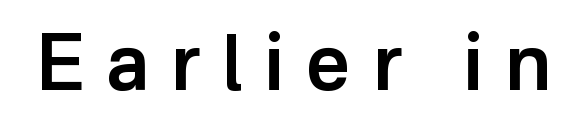
Q: Is the text bold? A: Semi-bold.
Q: Is the text italic (slanted)? A: No, it is upright.
Q: Is the typeface a serif or a sans-serif typeface? A: Sans-serif.
Q: Is the text underlined? A: No.
Q: Is the spacing between letters normal or unusually wide? A: Unusually wide.
Q: Width (condensed, normal, or wide)? A: Normal.
Q: Stroke contrast? A: Low.
Q: x-height? A: Medium.
Q: Monospaced? A: No.
